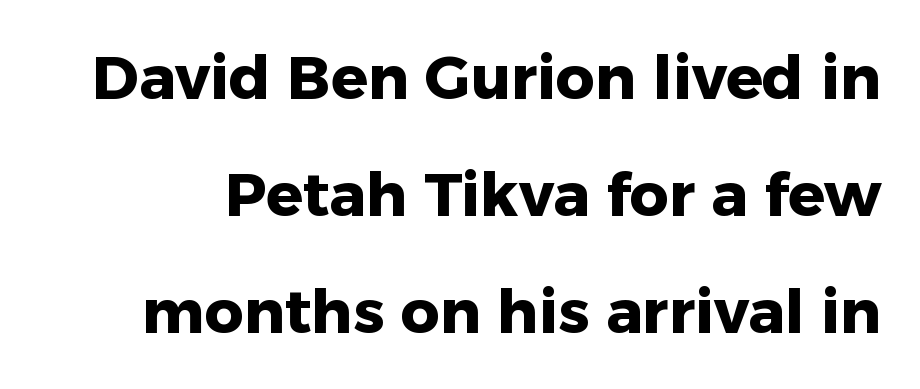
Q: Is the text bold? A: Yes.
Q: Is the text italic (slanted)? A: No, it is upright.
Q: Is the typeface a serif or a sans-serif typeface? A: Sans-serif.
Q: Is the text underlined? A: No.
Q: Is the spacing between letters normal or unusually wide? A: Normal.
Q: Is the spacing between lines tight, normal or loose? A: Loose.
Q: Width (condensed, normal, or wide)? A: Normal.
Q: Stroke contrast? A: Low.
Q: x-height? A: Medium.
Q: Monospaced? A: No.
